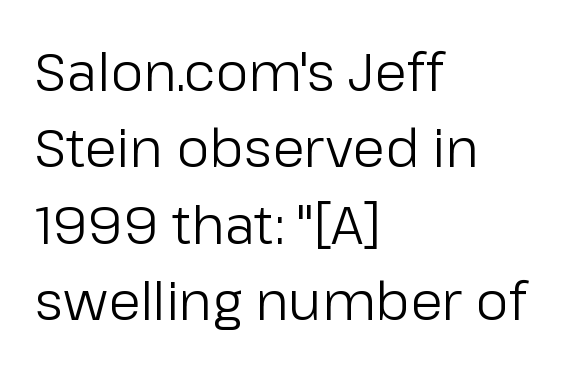
{"serif": "no", "italic": "no", "bold": "no", "weight": "regular", "width": "normal", "stroke_contrast": "low", "x_height": "medium", "monospaced": "no", "underline": "no", "align": "left", "line_spacing": "normal", "line_spacing_ratio": 1.47, "letter_spacing": "normal", "letter_spacing_em": 0.0, "glyph_px": 52}
